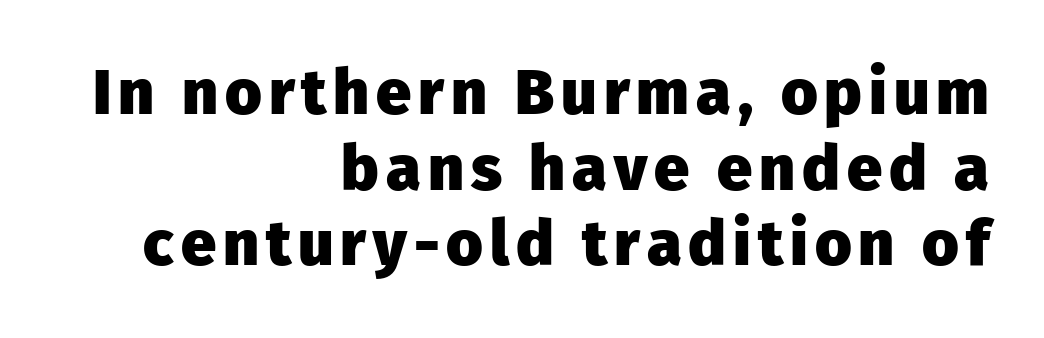
{"serif": "no", "italic": "no", "bold": "yes", "weight": "heavy", "width": "normal", "stroke_contrast": "low", "x_height": "medium", "monospaced": "no", "underline": "no", "align": "right", "line_spacing_ratio": 1.2, "glyph_px": 63}
